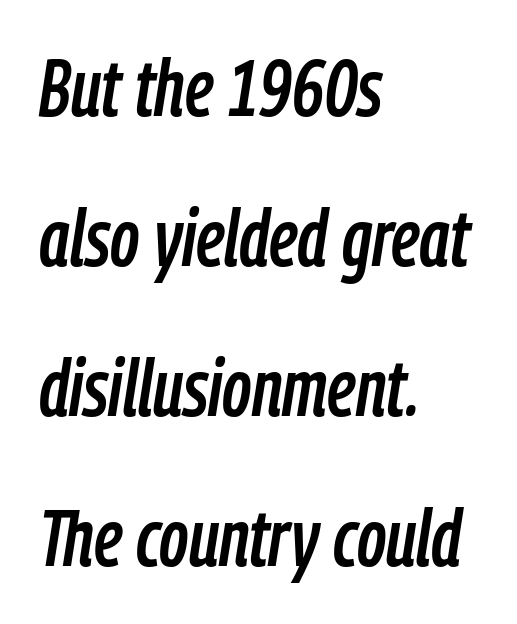
{"italic": "yes", "lean": "right", "slant_degrees": 9, "width": "condensed", "stroke_contrast": "low", "x_height": "medium", "monospaced": "no", "underline": "no", "align": "left", "line_spacing": "loose", "line_spacing_ratio": 1.9, "letter_spacing": "normal", "letter_spacing_em": 0.0, "glyph_px": 79}
